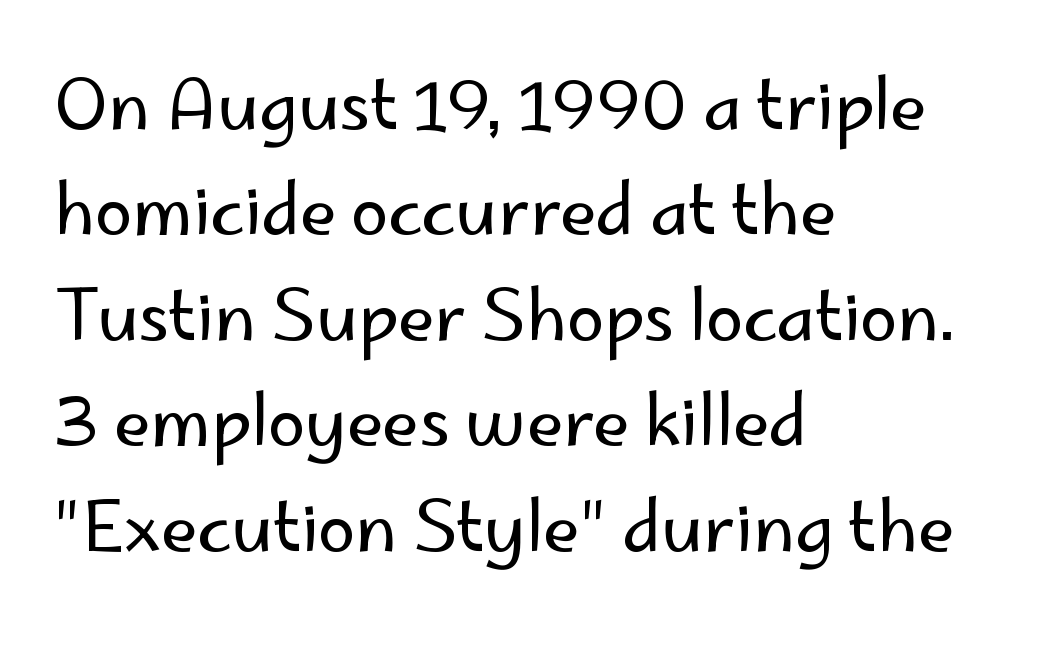
Q: Is the text bold? A: No.
Q: Is the text italic (slanted)? A: No, it is upright.
Q: Is the typeface a serif or a sans-serif typeface? A: Sans-serif.
Q: Is the text underlined? A: No.
Q: How is the paragraph aligned? A: Left-aligned.
Q: Is the spacing between letters normal or unusually wide? A: Normal.
Q: Is the spacing between lines tight, normal or loose? A: Normal.
Q: Width (condensed, normal, or wide)? A: Normal.
Q: Stroke contrast? A: Low.
Q: x-height? A: Small.
Q: Monospaced? A: No.
